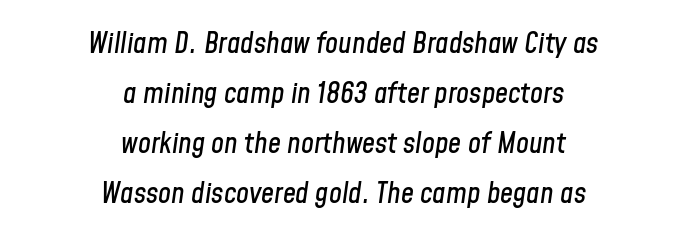
The image shows 29 px condensed type, italic (leaning right); set centered, line spacing 1.72x, normal letter spacing, not underlined; low stroke contrast and a medium x-height.
